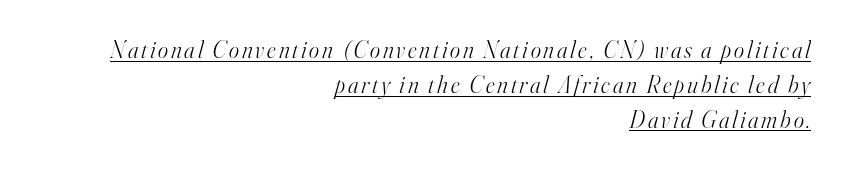
These lines stack with their right ends in a neat column. The characters are drawn with everyday or finer stroke widths. The words here are underlined. The designer left line spacing at the default.
